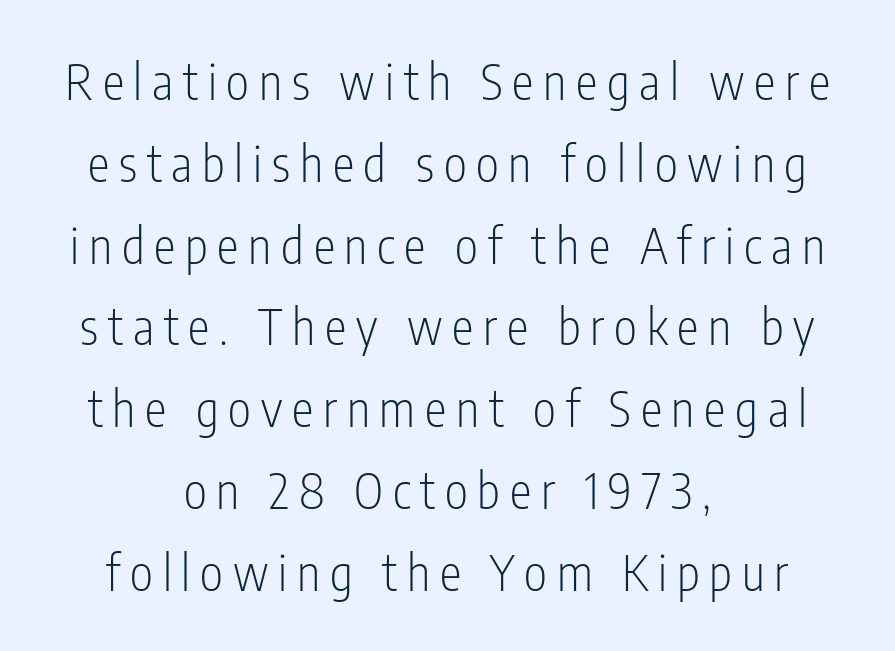
The image shows 49 px light, condensed sans-serif type, upright; set centered, normal line spacing (1.67x), unusually wide letter spacing (+0.2 em), not underlined; low stroke contrast and a medium x-height.
